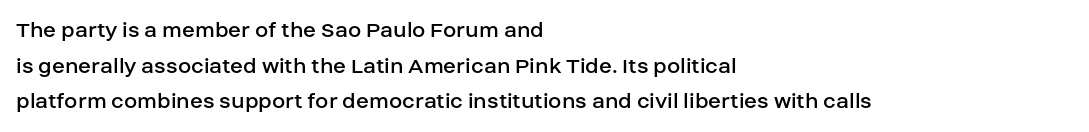
The image shows 24 px text type, upright; set left-aligned, normal line spacing (1.48x), normal letter spacing, not underlined.
